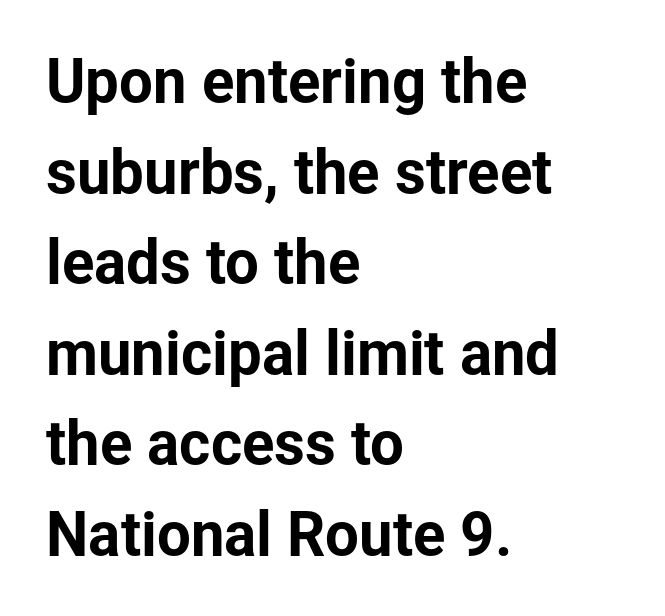
The type sits square on the baseline with zero lean. The ragged edge is on the right, which tells us the setting is flush left. The passage shown stacks its lines at a standard gap. The letters advance in unequal steps, a hallmark of proportional type. Compared with typical body copy, the letter spacing here is the same.
